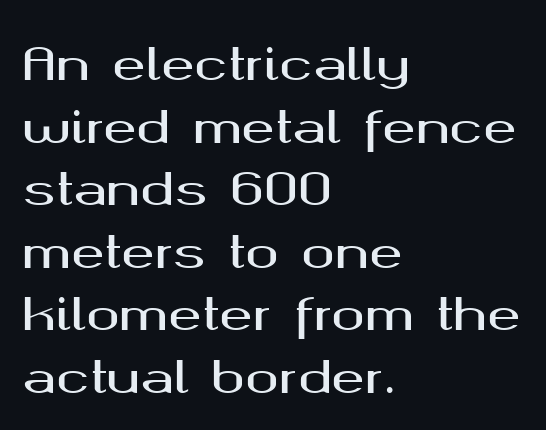
Only glyphs here, with clear space below each row. The rendering anchors every line to the left-hand side. Notice how descenders clear the ascenders below comfortably — that's standard leading. Character widths vary here, with narrow letters taking less room than wide ones. Students, note that the glyphs here touch the page at normal intervals. When letters stand straight like this, we call the style roman or upright.
